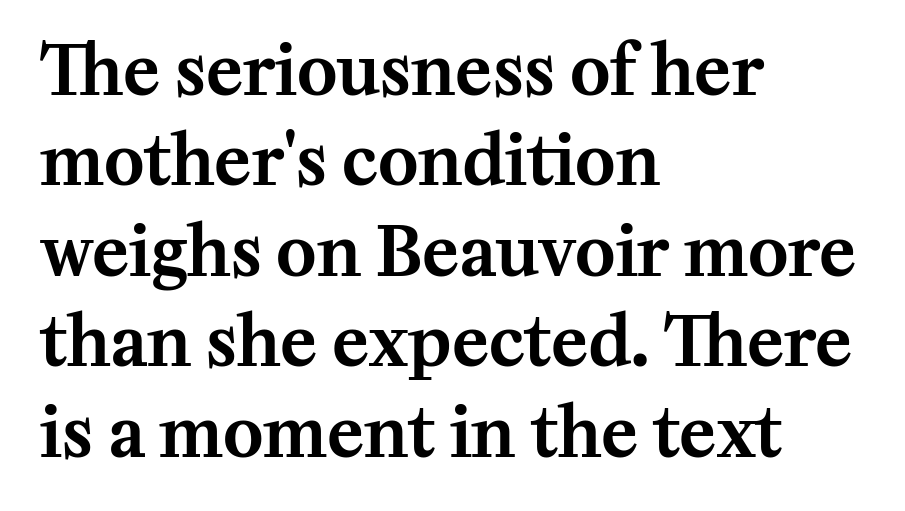
{"serif": "yes", "italic": "no", "width": "normal", "stroke_contrast": "medium", "x_height": "medium", "monospaced": "no", "underline": "no", "align": "left", "line_spacing": "normal", "line_spacing_ratio": 1.33, "letter_spacing": "normal", "letter_spacing_em": 0.0, "glyph_px": 68}
